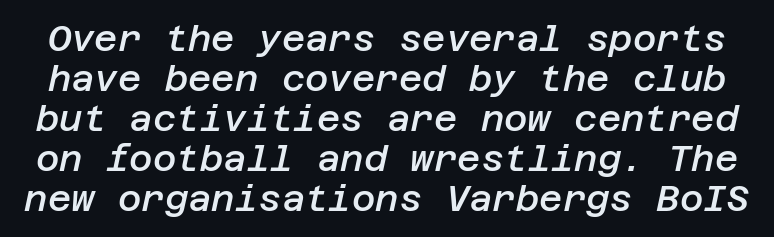
The image shows 36 px semibold type, italic (leaning right); set tight line spacing (1.11x), normal letter spacing, not underlined; low stroke contrast and a large x-height.
